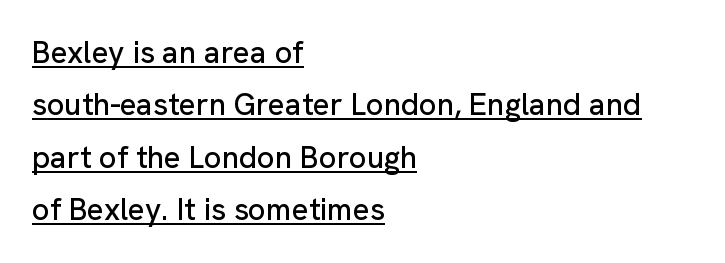
{"serif": "no", "italic": "no", "width": "normal", "stroke_contrast": "low", "x_height": "medium", "monospaced": "no", "underline": "yes", "align": "left", "line_spacing": "normal", "line_spacing_ratio": 1.69, "letter_spacing": "normal", "letter_spacing_em": 0.0, "glyph_px": 31}
